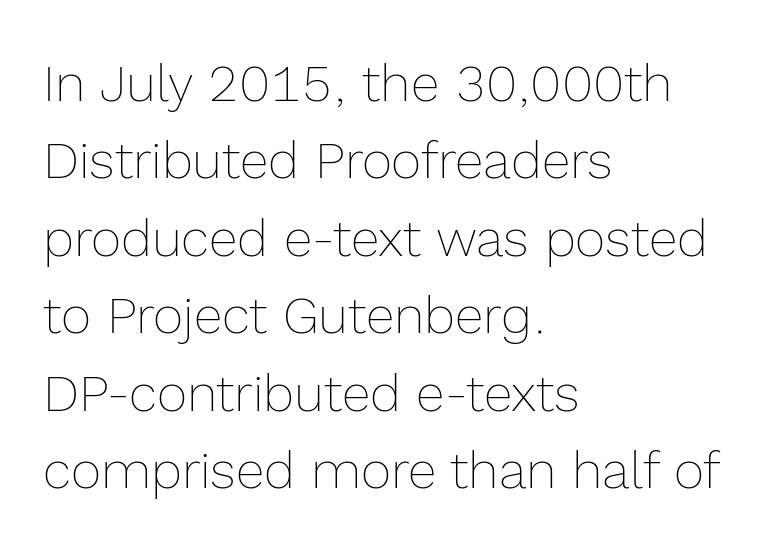
Q: Is the text bold? A: No.
Q: Is the text italic (slanted)? A: No, it is upright.
Q: Is the text underlined? A: No.
Q: How is the paragraph aligned? A: Left-aligned.
Q: Is the spacing between letters normal or unusually wide? A: Normal.
Q: Is the spacing between lines tight, normal or loose? A: Normal.
Q: Width (condensed, normal, or wide)? A: Normal.
Q: x-height? A: Medium.
Q: Monospaced? A: No.
